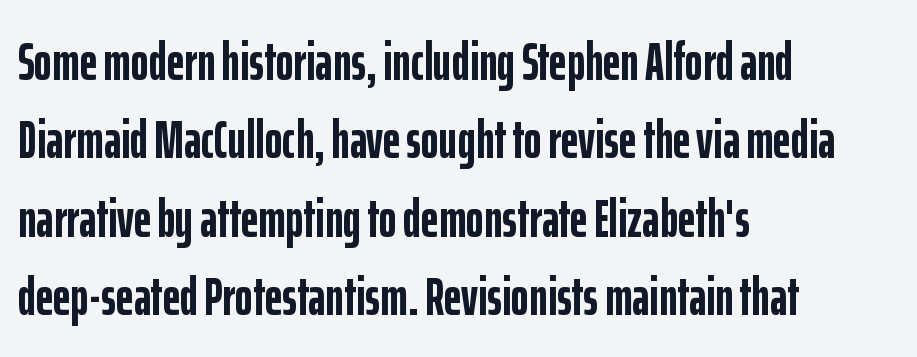
The image shows 54 px semibold, condensed sans-serif type, upright; set left-aligned, normal line spacing (1.45x), normal letter spacing, not underlined; low stroke contrast and a medium x-height.
